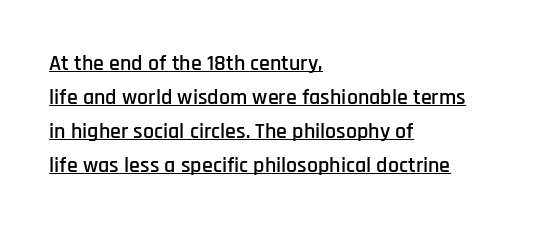
Every row of glyphs begins at an identical x-position on the left. Posture: straight, roman, zero tilt. Honestly, the row spacing looks completely unremarkable. A rule runs beneath these lines of type.
